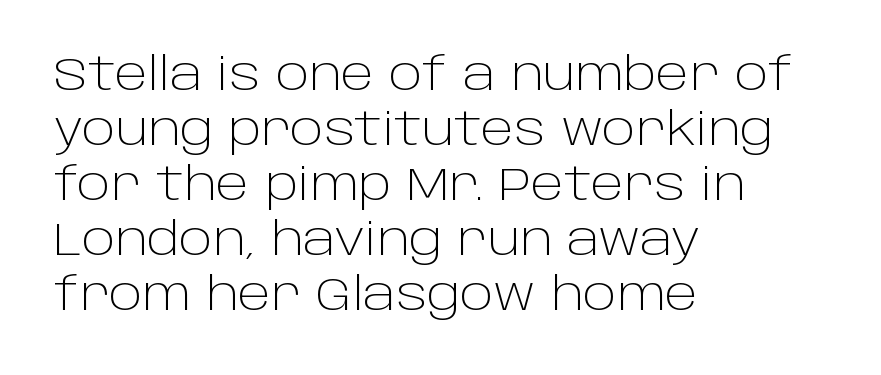
Q: Is the text bold? A: No.
Q: Is the text italic (slanted)? A: No, it is upright.
Q: Is the typeface a serif or a sans-serif typeface? A: Sans-serif.
Q: Is the text underlined? A: No.
Q: How is the paragraph aligned? A: Left-aligned.
Q: Is the spacing between letters normal or unusually wide? A: Normal.
Q: Width (condensed, normal, or wide)? A: Normal.
Q: Stroke contrast? A: Low.
Q: x-height? A: Large.
Q: Monospaced? A: No.
